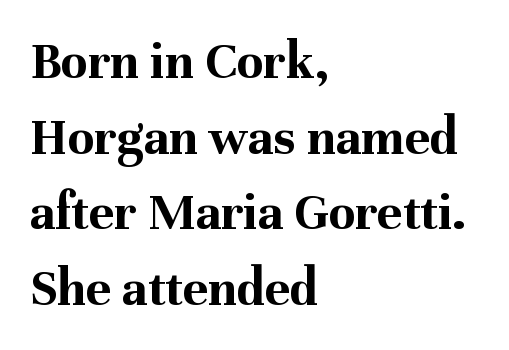
Unlike a clean sans, this face finishes its strokes with serifs. Interline gaps are of average width in this sample. A classic flush-left, rag-right setting is used for this passage. Spacing between characters is what you'd get straight out of the box. Proportional: the letters do not fall into vertical columns. Rule under the text: the space is simply empty.
